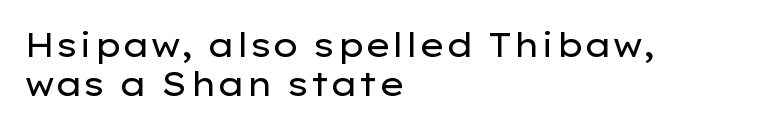
{"serif": "no", "italic": "no", "bold": "no", "weight": "regular", "width": "wide", "stroke_contrast": "low", "x_height": "medium", "monospaced": "no", "underline": "no", "align": "left", "line_spacing_ratio": 1.18, "letter_spacing": "normal", "letter_spacing_em": 0.0, "glyph_px": 33}
